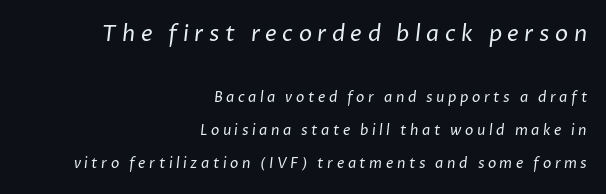
The image shows 22 px text type; set right-aligned, loose line spacing (2.35x), unusually wide letter spacing (+0.25 em), not underlined; the first (top) block is 1.57x larger.
